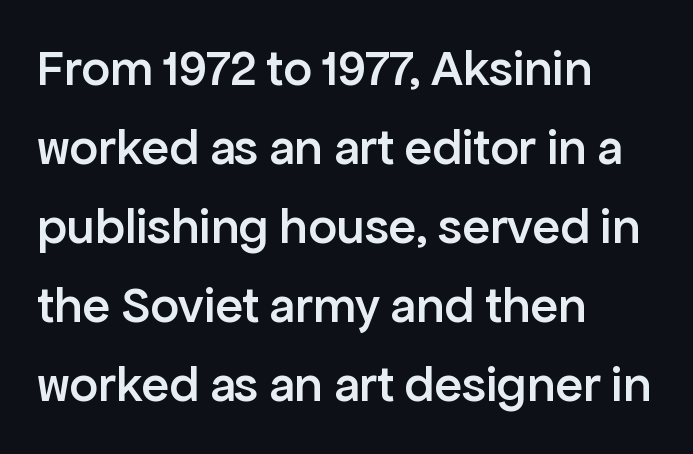
The specimen omits any rule beneath the text block's lines. Stroke thickness is moderately raised; the sample reads as semibold. You could not count columns in this text — the font is proportionally spaced. Which margin do the lines hug? The left one — the right edge is uneven.
